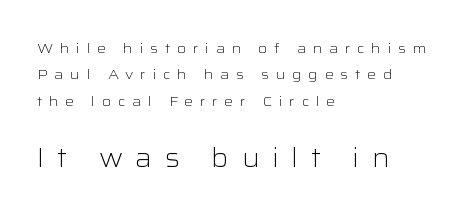
Q: Is the text bold? A: No.
Q: Is the text italic (slanted)? A: No, it is upright.
Q: Is the text underlined? A: No.
Q: How is the paragraph aligned? A: Left-aligned.
Q: Is the spacing between letters normal or unusually wide? A: Unusually wide.
Q: Which block of text is set in a larger size, the first (top) or the second (bottom)? A: The second (bottom) one.
